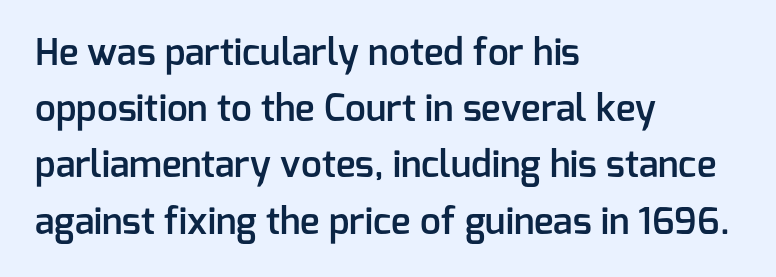
{"serif": "no", "italic": "no", "bold": "semi", "weight": "semibold", "width": "normal", "stroke_contrast": "low", "x_height": "medium", "monospaced": "no", "underline": "no", "align": "left", "line_spacing": "normal", "line_spacing_ratio": 1.52, "letter_spacing": "normal", "letter_spacing_em": 0.0, "glyph_px": 37}
